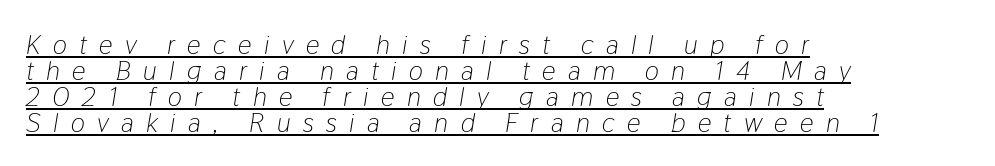
The image shows 27 px text type, italic (leaning right); set left-aligned, tight line spacing (0.96x), unusually wide letter spacing (+0.46 em), underlined.
